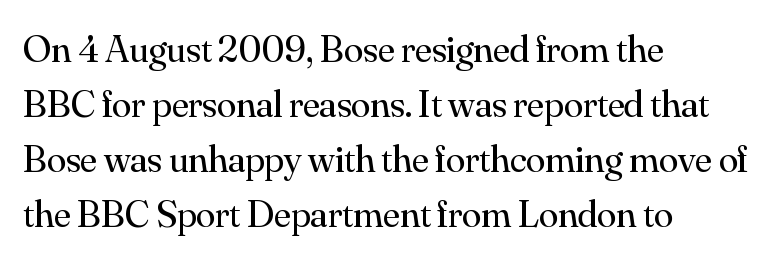
{"serif": "yes", "italic": "no", "bold": "no", "weight": "regular", "width": "normal", "stroke_contrast": "medium", "x_height": "small", "monospaced": "no", "underline": "no", "align": "left", "line_spacing": "normal", "line_spacing_ratio": 1.41, "letter_spacing": "normal", "letter_spacing_em": 0.0, "glyph_px": 39}
